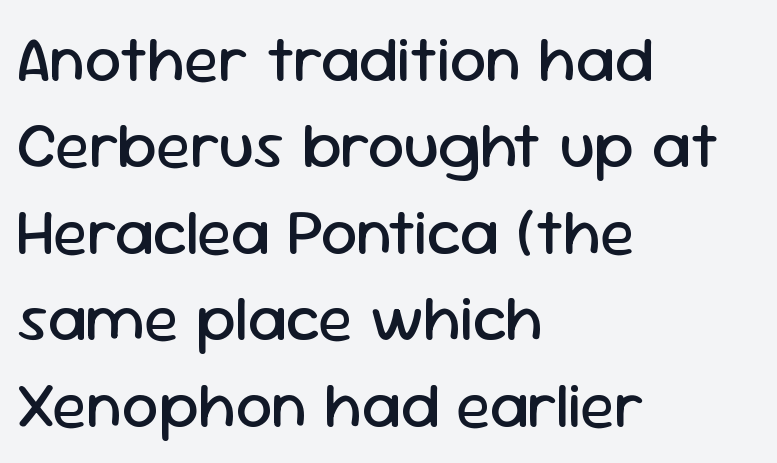
Weight class: somewhere from thin through regular. Tracking value appears to be zero — textbook default spacing. Caption: multi-line text, flush left, ragged right. Characters remain perfectly vertical along every line. Horizontal bands of white between lines are of average thickness.
